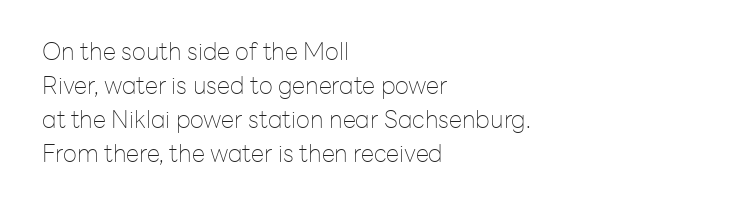
{"italic": "no", "bold": "no", "underline": "no", "align": "left", "line_spacing": "normal", "line_spacing_ratio": 1.42, "letter_spacing": "normal", "letter_spacing_em": 0.0, "glyph_px": 24}
